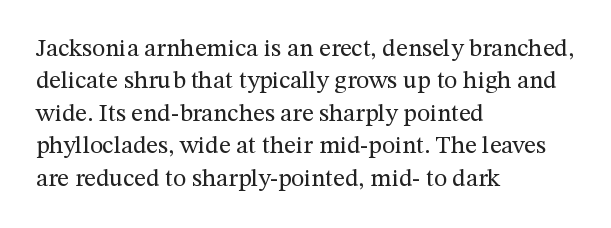
{"italic": "no", "bold": "no", "underline": "no", "align": "left", "line_spacing": "normal", "line_spacing_ratio": 1.3, "letter_spacing": "normal", "letter_spacing_em": 0.0, "glyph_px": 25}
